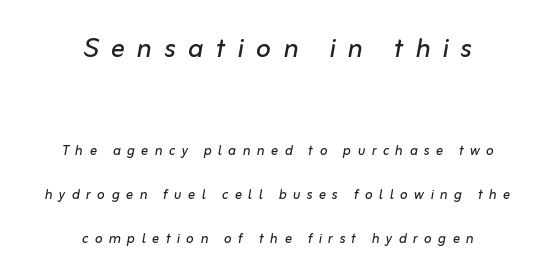
The image shows 35 px regular-weight type, italic (leaning right); set centered, loose line spacing (2.44x), unusually wide letter spacing (+0.35 em), not underlined; the first (top) block is 1.94x larger; low stroke contrast and a medium x-height.
